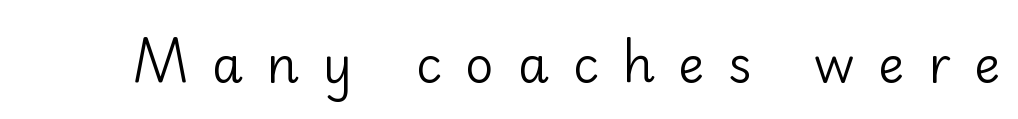
Plain, unruled lines of type. Does the lettering tilt? It doesn't — this is upright. Examine the stroke ends and you'll find no serifs. These glyphs show unthickened strokes, regular width or finer. There is plenty of visible air inserted between adjacent glyphs. Proportional: the letters do not fall into vertical columns.
